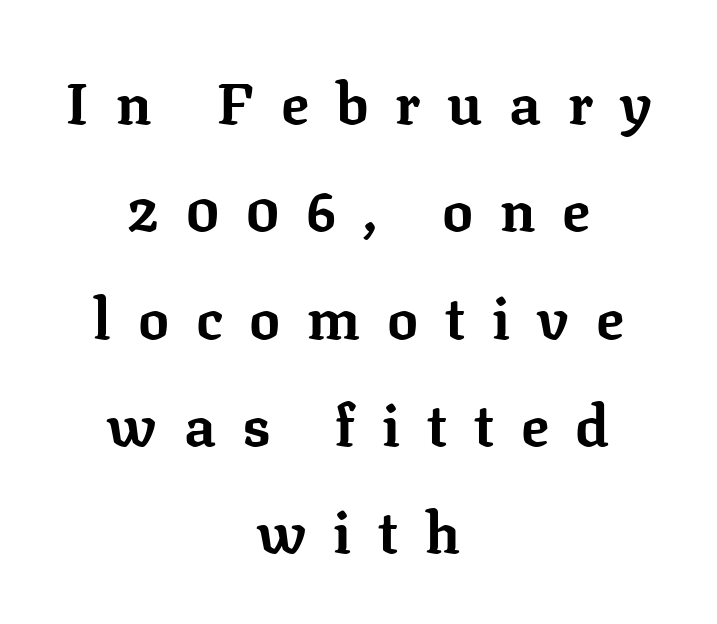
Do the letters lean? They stand straight. The designer went with a serif here, giving each stem small feet. The letters are spread apart with noticeably loose tracking. Bare-footed words on every line. Caption: multi-line text, centered on the measure. The passage shown is emphatically bold.
